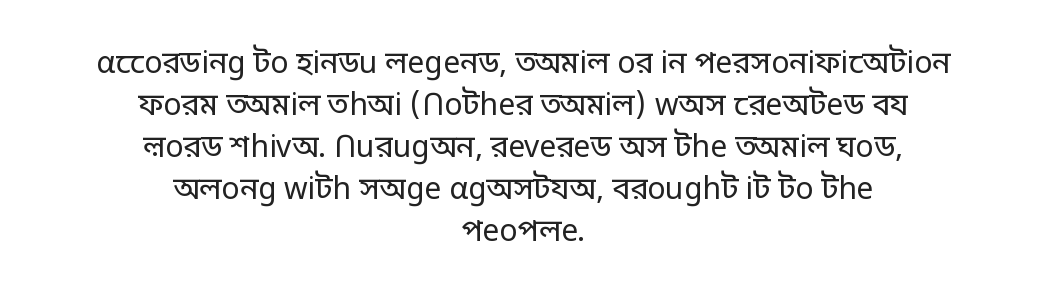
Q: Is the text bold? A: No.
Q: Is the text italic (slanted)? A: No, it is upright.
Q: Is the typeface a serif or a sans-serif typeface? A: Sans-serif.
Q: Is the text underlined? A: No.
Q: How is the paragraph aligned? A: Centered.
Q: Is the spacing between letters normal or unusually wide? A: Normal.
Q: Is the spacing between lines tight, normal or loose? A: Normal.
Q: Width (condensed, normal, or wide)? A: Normal.
Q: Stroke contrast? A: Low.
Q: x-height? A: Large.
Q: Monospaced? A: No.
